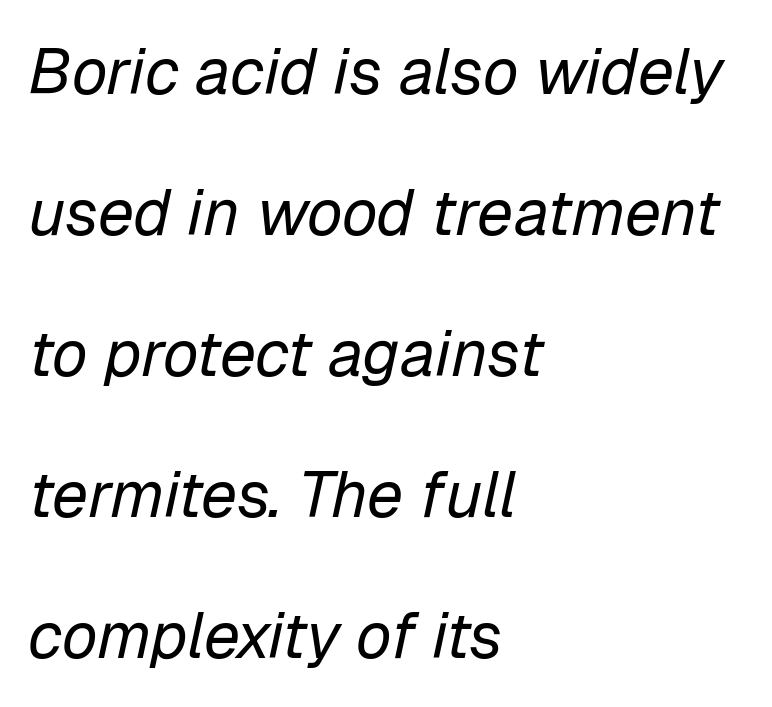
Q: Is the text bold? A: No.
Q: Is the text italic (slanted)? A: Yes, it leans right by about 12 degrees.
Q: Is the text underlined? A: No.
Q: How is the paragraph aligned? A: Left-aligned.
Q: Is the spacing between letters normal or unusually wide? A: Normal.
Q: Is the spacing between lines tight, normal or loose? A: Loose.
Q: Width (condensed, normal, or wide)? A: Normal.
Q: Stroke contrast? A: Low.
Q: x-height? A: Medium.
Q: Monospaced? A: No.
